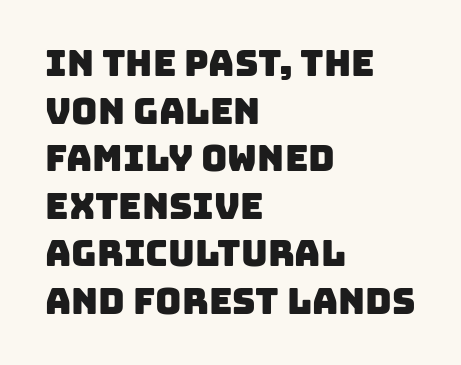
The image shows 36 px sans-serif type; set left-aligned, normal line spacing (1.32x), normal letter spacing, not underlined; low stroke contrast and a large x-height.
